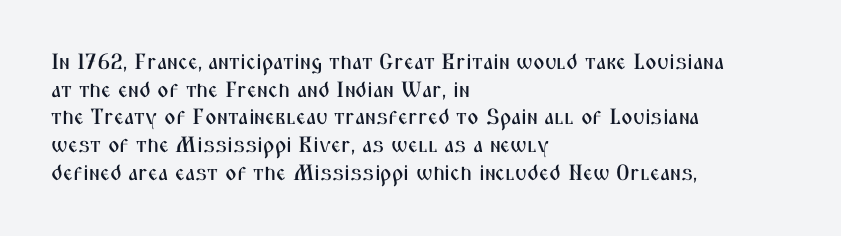
{"italic": "no", "underline": "no", "align": "left", "line_spacing": "normal", "line_spacing_ratio": 1.26, "letter_spacing": "normal", "letter_spacing_em": 0.0, "glyph_px": 22}
